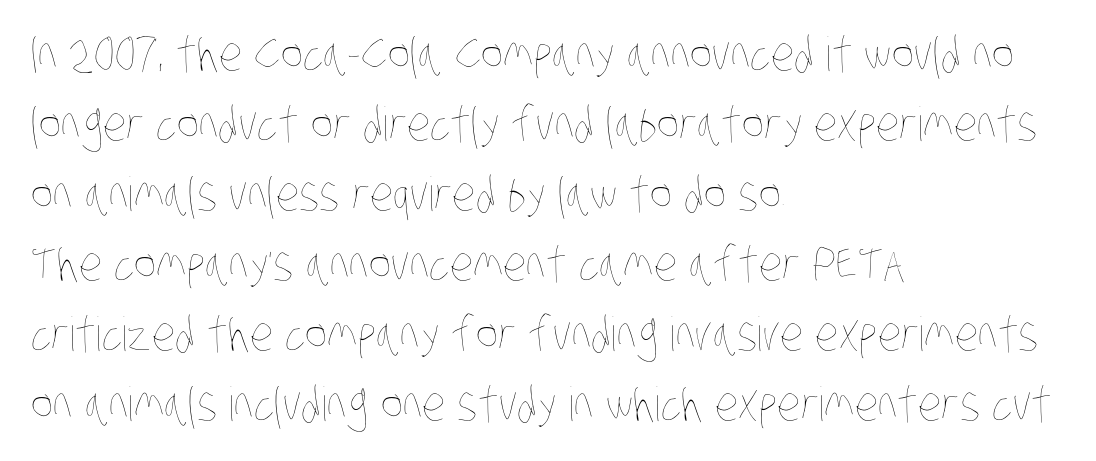
The space directly below the letters is spotless. The rag falls on the right side of this text block. The leading is moderate, giving the passage an even texture. The typeface has the unassuming heft of standard copy or less.
